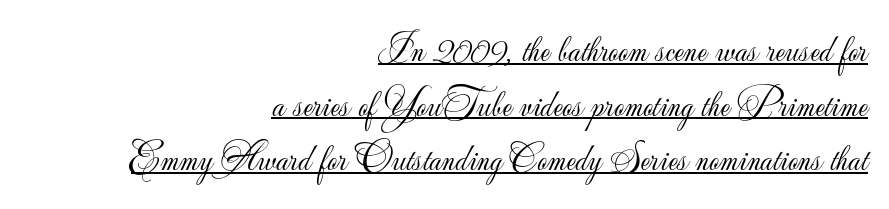
{"serif": "no", "bold": "no", "weight": "light", "width": "normal", "stroke_contrast": "low", "x_height": "small", "monospaced": "no", "underline": "yes", "align": "right", "line_spacing": "normal", "line_spacing_ratio": 1.4, "letter_spacing": "normal", "letter_spacing_em": 0.0, "glyph_px": 39}
